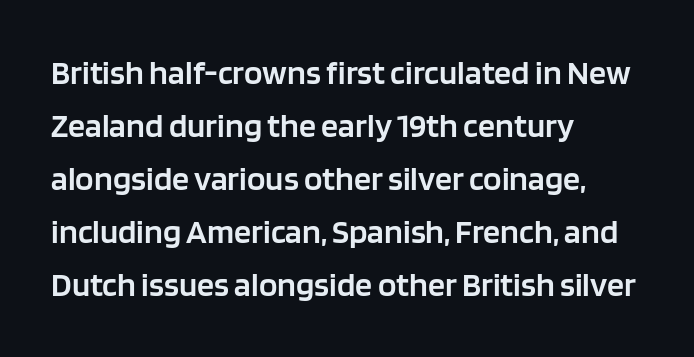
Q: Is the text bold? A: Semi-bold.
Q: Is the text italic (slanted)? A: No, it is upright.
Q: Is the typeface a serif or a sans-serif typeface? A: Sans-serif.
Q: Is the text underlined? A: No.
Q: How is the paragraph aligned? A: Left-aligned.
Q: Is the spacing between letters normal or unusually wide? A: Normal.
Q: Is the spacing between lines tight, normal or loose? A: Normal.
Q: Width (condensed, normal, or wide)? A: Normal.
Q: Stroke contrast? A: Low.
Q: x-height? A: Large.
Q: Monospaced? A: No.
